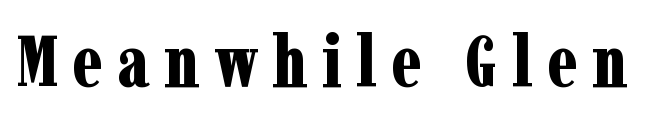
Q: Is the text bold? A: Yes.
Q: Is the text italic (slanted)? A: No, it is upright.
Q: Is the typeface a serif or a sans-serif typeface? A: Serif.
Q: Is the text underlined? A: No.
Q: Is the spacing between letters normal or unusually wide? A: Unusually wide.
Q: Width (condensed, normal, or wide)? A: Condensed.
Q: Stroke contrast? A: Low.
Q: x-height? A: Medium.
Q: Monospaced? A: No.
